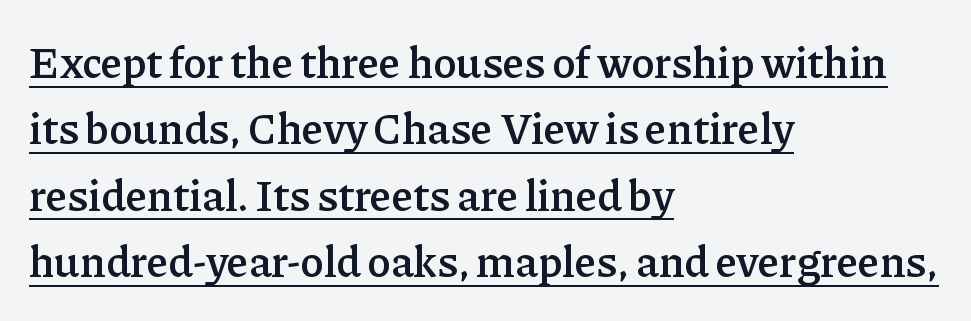
{"serif": "yes", "italic": "no", "bold": "semi", "weight": "semibold", "width": "normal", "stroke_contrast": "low", "x_height": "medium", "monospaced": "no", "underline": "yes", "align": "left", "line_spacing": "normal", "line_spacing_ratio": 1.51, "letter_spacing": "normal", "letter_spacing_em": 0.0, "glyph_px": 44}
